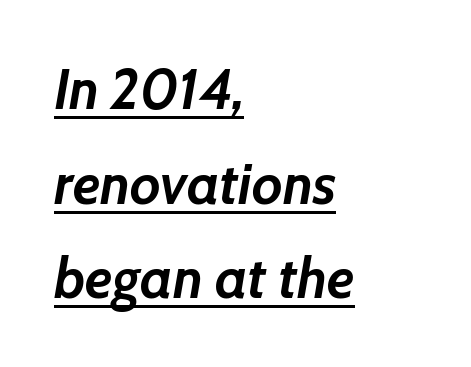
The image shows 56 px semibold type, italic (leaning right); set left-aligned, normal line spacing (1.69x), normal letter spacing, underlined; low stroke contrast and a medium x-height.
